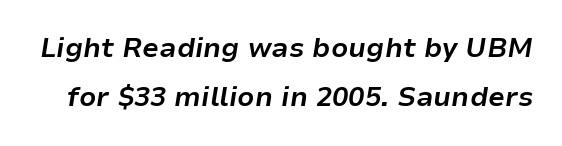
{"italic": "yes", "lean": "right", "slant_degrees": 9, "bold": "yes", "underline": "no", "line_spacing_ratio": 1.83, "letter_spacing": "normal", "letter_spacing_em": 0.0, "glyph_px": 27}
